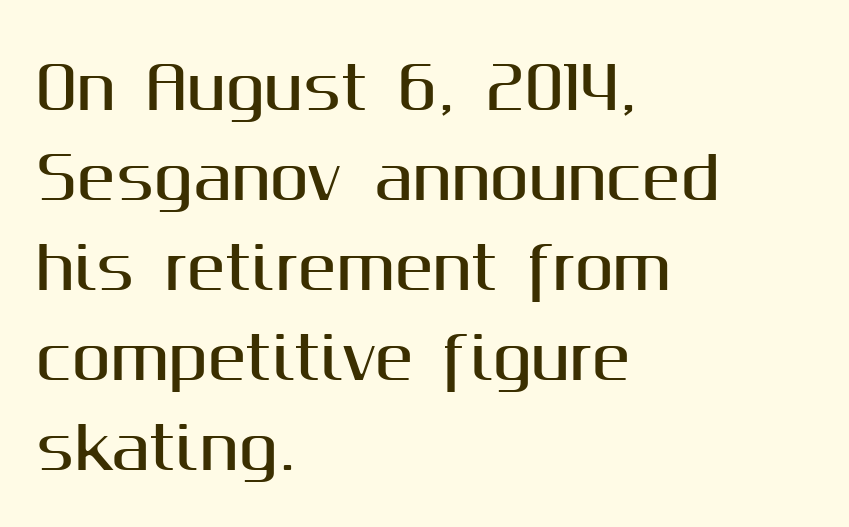
The image shows 58 px sans-serif type, upright; set left-aligned, normal line spacing (1.55x), normal letter spacing, not underlined; medium stroke contrast and a medium x-height.
